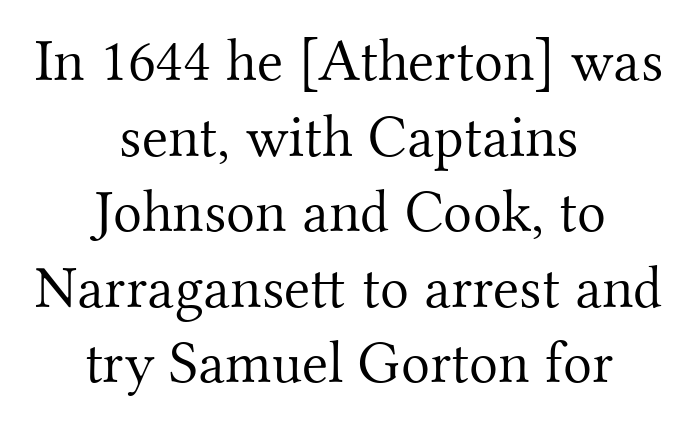
{"serif": "yes", "italic": "no", "bold": "no", "weight": "light", "width": "normal", "stroke_contrast": "medium", "x_height": "small", "monospaced": "no", "underline": "no", "align": "center", "line_spacing": "normal", "line_spacing_ratio": 1.26, "letter_spacing": "normal", "letter_spacing_em": 0.0, "glyph_px": 60}
